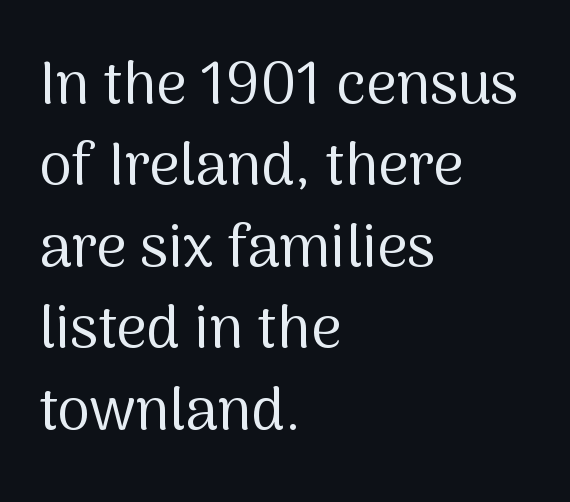
The image shows 59 px regular-weight sans-serif type, upright; set left-aligned, normal line spacing (1.38x), normal letter spacing, not underlined; medium stroke contrast and a medium x-height.
